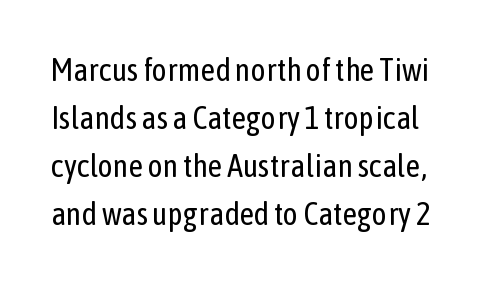
The rendering shows plain stroke endings on the letterforms — a sans-serif design. Weight: not bold — regular or lighter. The vertical gap from one line to the next is medium. Spacing between characters is what you'd get straight out of the box. The face used here is proportionally spaced, like ordinary book or web type. Descenders hang freely into open space.
